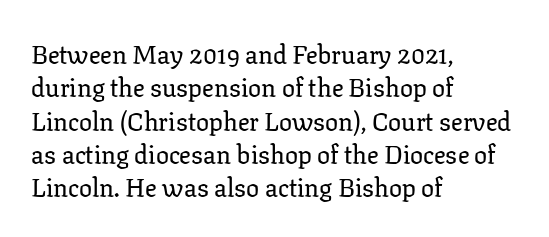
Beneath every word, the page is bare. Evenly set lines give the paragraph a standard silhouette. The compositor pushed each line to the left boundary. Spacing between characters is what you'd get straight out of the box. When letters stand straight like this, we call the style roman or upright.
